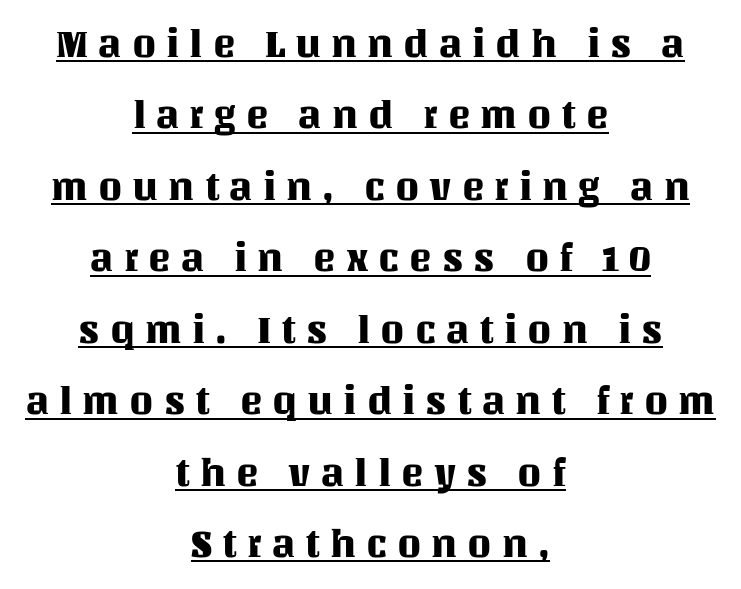
The image shows 38 px text type, upright; set centered, line spacing 1.88x, unusually wide letter spacing (+0.26 em), underlined; medium stroke contrast and a large x-height.
